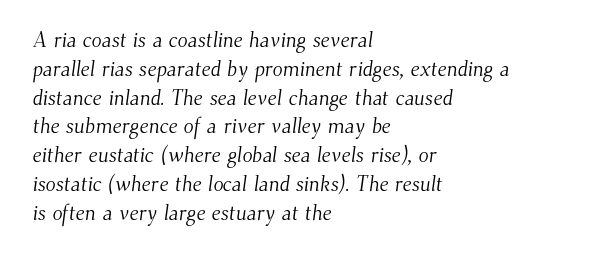
The image shows 21 px text type; set left-aligned, normal line spacing (1.37x), normal letter spacing, not underlined.
